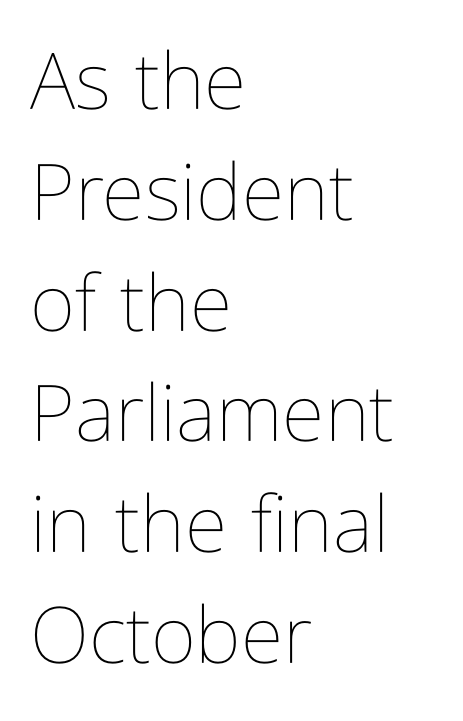
{"italic": "no", "bold": "no", "weight": "thin", "width": "condensed", "stroke_contrast": "low", "x_height": "medium", "monospaced": "no", "underline": "no", "align": "left", "line_spacing": "normal", "line_spacing_ratio": 1.42, "letter_spacing": "normal", "letter_spacing_em": 0.0, "glyph_px": 78}
